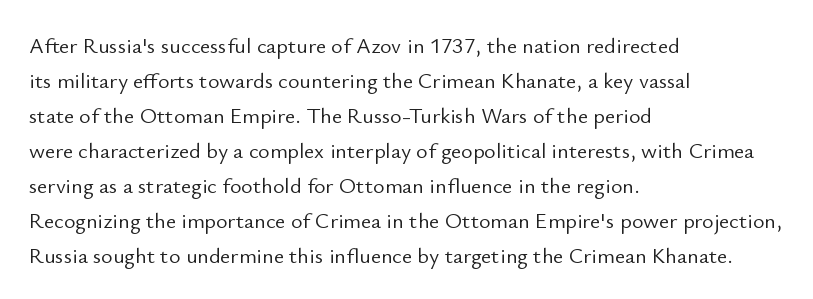
Every stem runs plumb, perpendicular to the baseline. Ink coverage per letter is moderate at most. Does extra space separate the letters? No, they use regular spacing. Line starts are locked; line ends wander. If you measured baseline to baseline, you'd find a middling distance.
